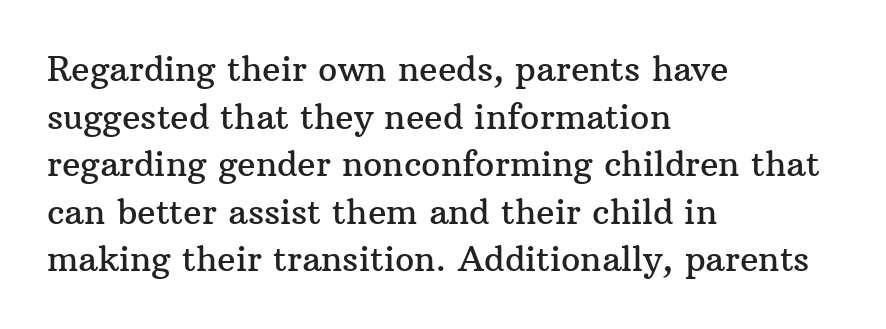
Q: Is the text italic (slanted)? A: No, it is upright.
Q: Is the typeface a serif or a sans-serif typeface? A: Serif.
Q: Is the text underlined? A: No.
Q: How is the paragraph aligned? A: Left-aligned.
Q: Is the spacing between letters normal or unusually wide? A: Normal.
Q: Is the spacing between lines tight, normal or loose? A: Normal.
Q: Width (condensed, normal, or wide)? A: Normal.
Q: Stroke contrast? A: Medium.
Q: x-height? A: Medium.
Q: Monospaced? A: No.
